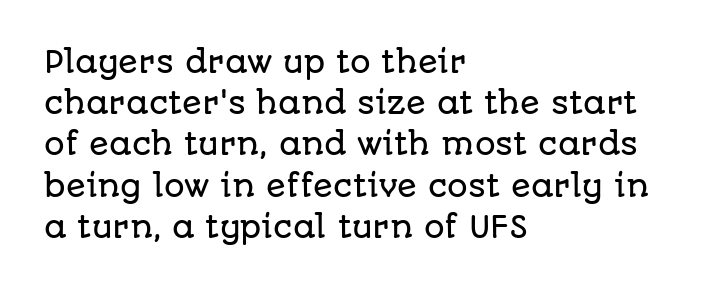
The image shows 29 px sans-serif type, upright; set left-aligned, normal line spacing (1.42x), normal letter spacing, not underlined; low stroke contrast and a large x-height.
